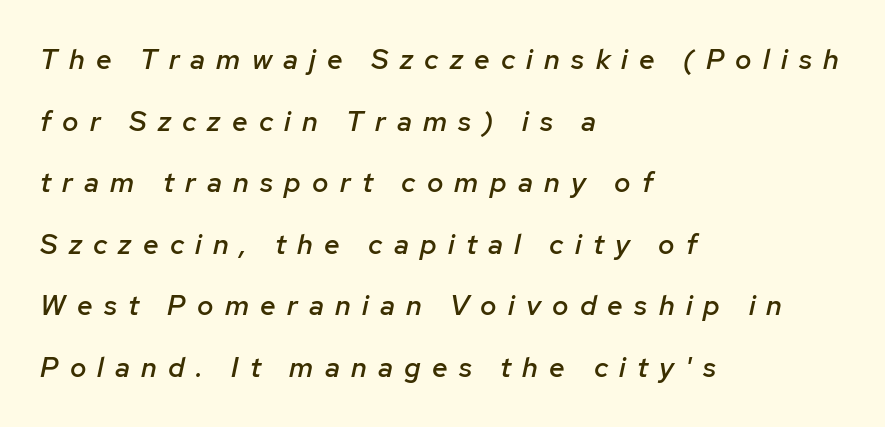
Q: Is the text bold? A: Semi-bold.
Q: Is the text italic (slanted)? A: Yes, it leans right by about 12 degrees.
Q: Is the text underlined? A: No.
Q: How is the paragraph aligned? A: Left-aligned.
Q: Is the spacing between letters normal or unusually wide? A: Unusually wide.
Q: Is the spacing between lines tight, normal or loose? A: Loose.
Q: Width (condensed, normal, or wide)? A: Normal.
Q: Stroke contrast? A: Low.
Q: x-height? A: Medium.
Q: Monospaced? A: No.
